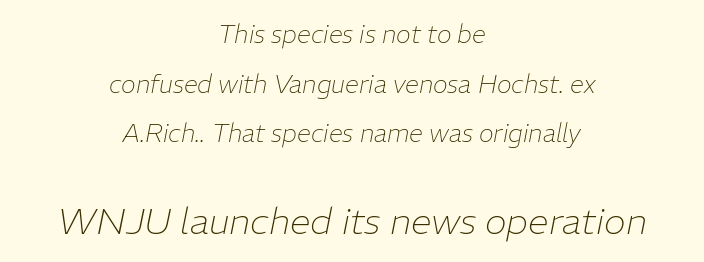
The image shows 37 px thin type, italic (leaning right); set centered, loose line spacing (1.99x), normal letter spacing, not underlined; the second (bottom) block is 1.48x larger; low stroke contrast and a medium x-height.
